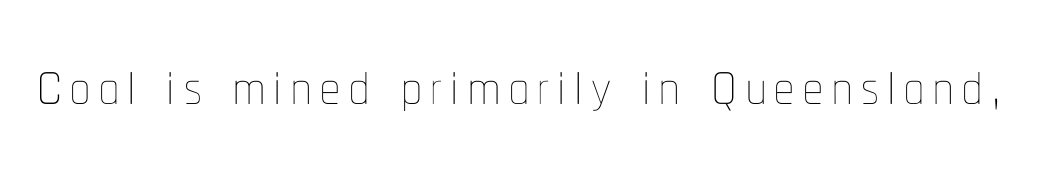
{"italic": "no", "bold": "no", "weight": "thin", "width": "condensed", "stroke_contrast": "low", "x_height": "medium", "monospaced": "no", "underline": "no", "glyph_px": 79}
